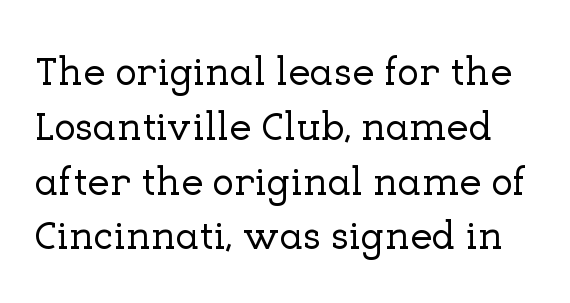
{"serif": "yes", "italic": "no", "width": "normal", "stroke_contrast": "low", "x_height": "medium", "monospaced": "no", "underline": "no", "line_spacing": "normal", "line_spacing_ratio": 1.37, "letter_spacing": "normal", "letter_spacing_em": 0.0, "glyph_px": 40}
